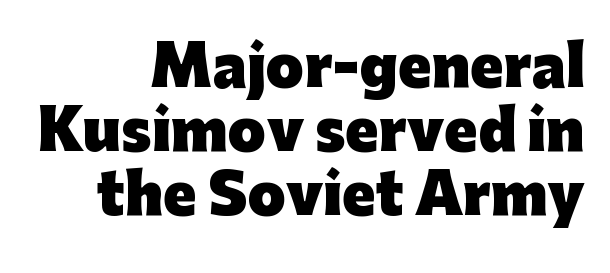
Q: Is the text bold? A: Yes.
Q: Is the text italic (slanted)? A: No, it is upright.
Q: Is the typeface a serif or a sans-serif typeface? A: Sans-serif.
Q: Is the text underlined? A: No.
Q: How is the paragraph aligned? A: Right-aligned.
Q: Is the spacing between letters normal or unusually wide? A: Normal.
Q: Width (condensed, normal, or wide)? A: Normal.
Q: Stroke contrast? A: Low.
Q: x-height? A: Medium.
Q: Monospaced? A: No.
